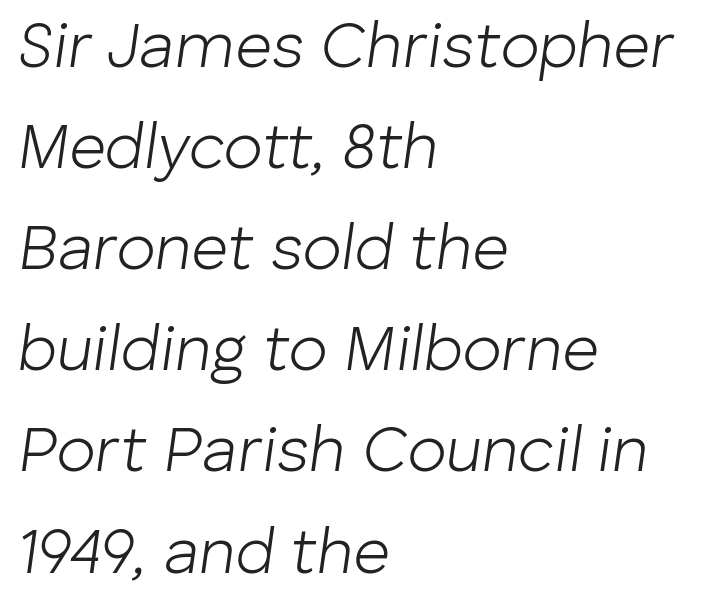
Typeset ragged right — the left edge is the straight one. Descenders are the only things crossing below the line. The typeface has the unassuming heft of standard copy or less. Look at the tracking — it's just the regular setting, nothing added.
